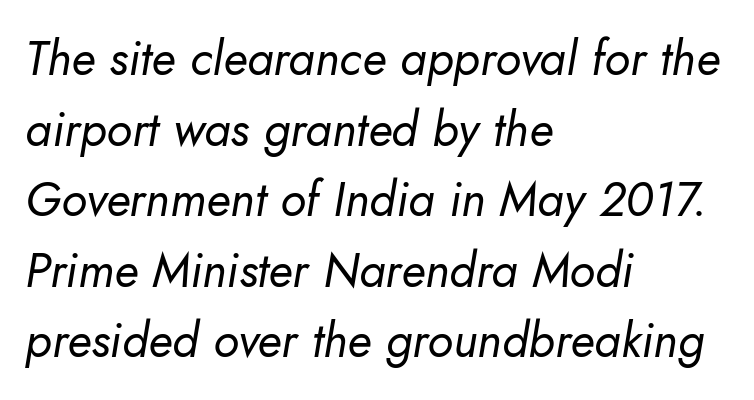
Notice how descenders clear the ascenders below comfortably — that's standard leading. The setting favours the left margin, as ordinary paragraphs usually do. The font's italic variant was chosen for this text. The weight tops out at a normal text grade. Honestly, the letter spacing is just normal — you wouldn't notice it.
